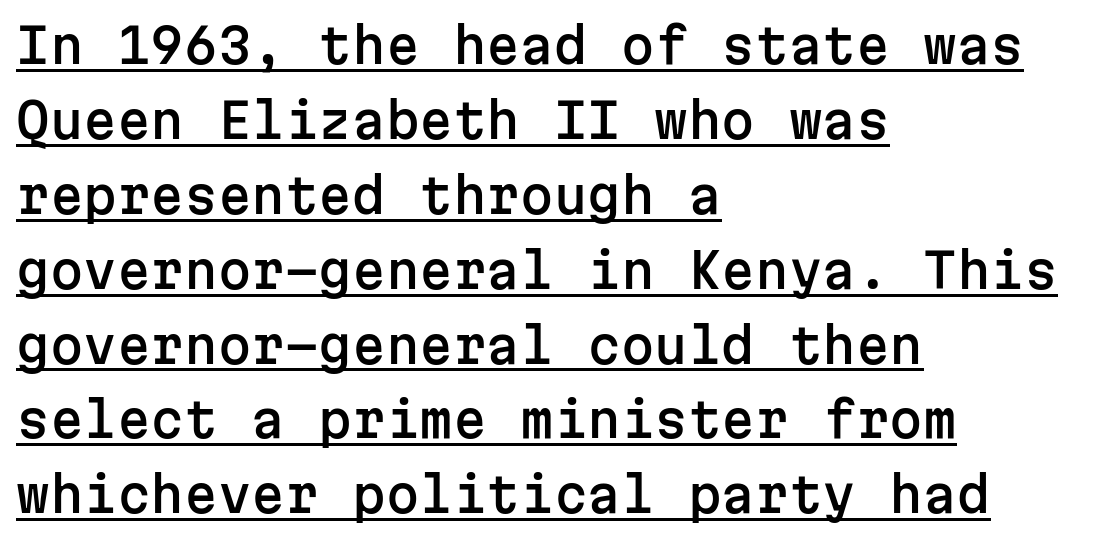
You could count columns in this text — the font is strictly monospaced. You could call the tracking neutral — neither tight nor loose. The typesetter has applied underlining to the passage shown. Vertically, the passage feels balanced, rows spaced as you'd expect. Typographically, this falls in the sans-serif category.
